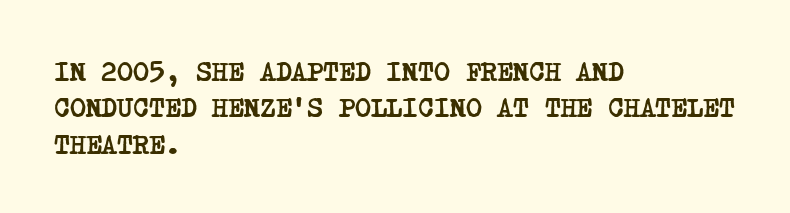
{"bold": "yes", "underline": "no", "align": "left", "line_spacing": "normal", "line_spacing_ratio": 1.35, "letter_spacing": "normal", "letter_spacing_em": 0.0, "glyph_px": 27}
